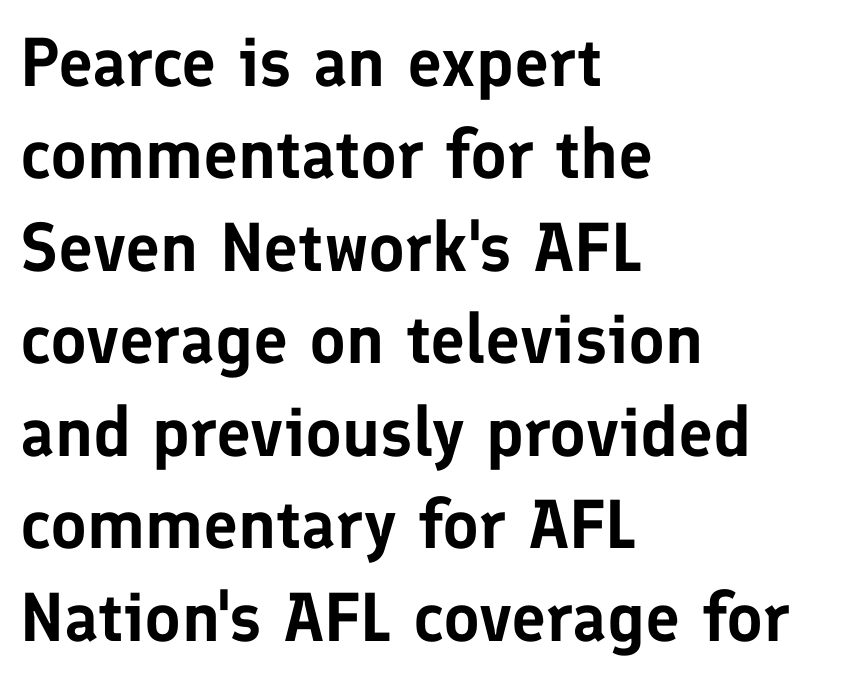
{"serif": "no", "italic": "no", "width": "normal", "stroke_contrast": "low", "x_height": "medium", "monospaced": "no", "underline": "no", "align": "left", "line_spacing": "normal", "line_spacing_ratio": 1.34, "letter_spacing": "normal", "letter_spacing_em": 0.0, "glyph_px": 69}
